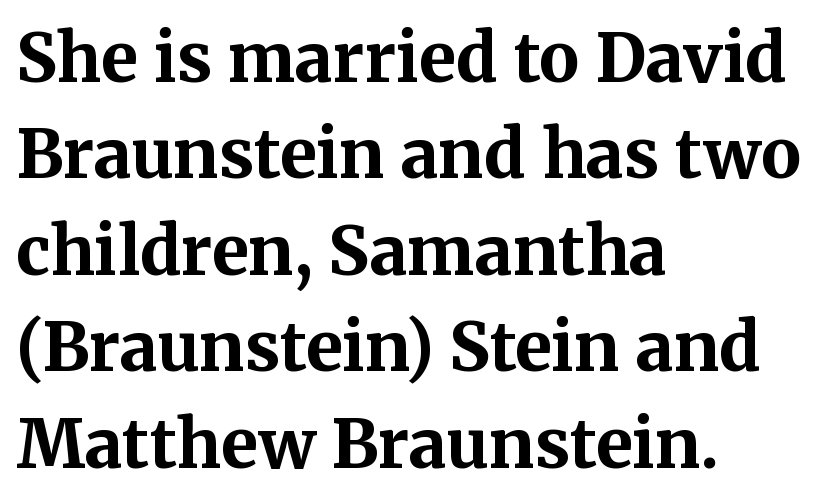
{"serif": "yes", "italic": "no", "bold": "yes", "weight": "bold", "width": "normal", "stroke_contrast": "medium", "x_height": "medium", "monospaced": "no", "underline": "no", "align": "left", "line_spacing": "normal", "line_spacing_ratio": 1.44, "letter_spacing": "normal", "letter_spacing_em": 0.0, "glyph_px": 67}
